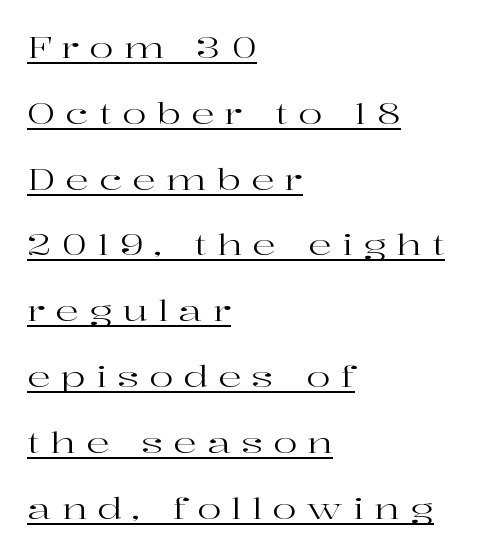
The lines in this sample share a left origin and differ only in where they stop. Ordinary non-slanted type is in use. This sample trades compactness for vertical openness between lines. Observe the wide spacing: letters keep a clear distance from each other. Stems here are at most as thick as an everyday book face.
